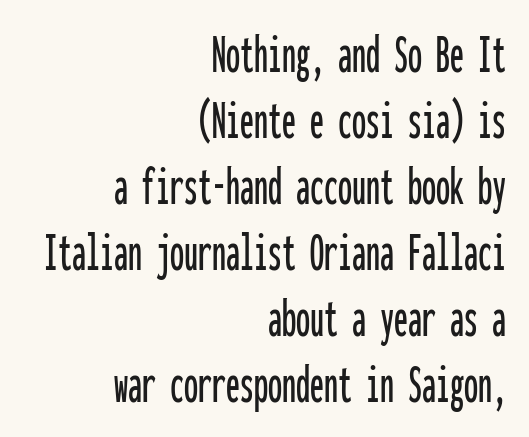
Check under the words: just untouched page. Is there any slant? The stems are plumb. The letters march in equal steps, a hallmark of fixed-pitch type. Font category for this specimen: sans-serif. Nothing unusual about the tracking: characters are spaced as the font intends.
